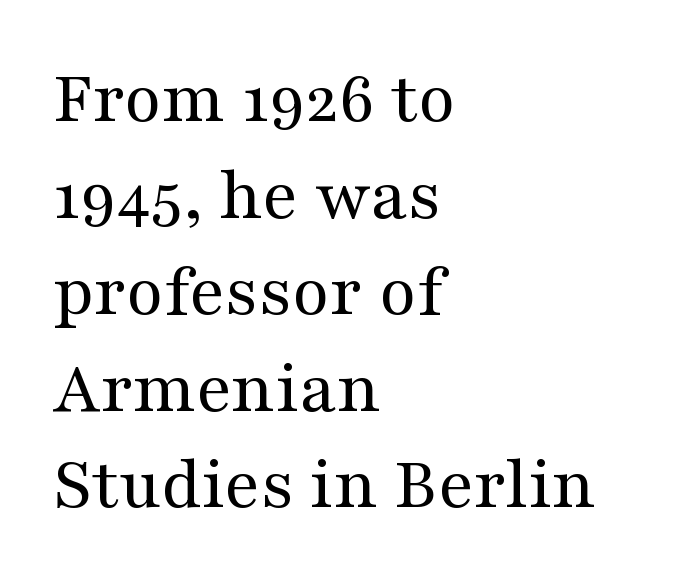
Q: Is the text bold? A: No.
Q: Is the text italic (slanted)? A: No, it is upright.
Q: Is the typeface a serif or a sans-serif typeface? A: Serif.
Q: Is the text underlined? A: No.
Q: How is the paragraph aligned? A: Left-aligned.
Q: Is the spacing between letters normal or unusually wide? A: Normal.
Q: Is the spacing between lines tight, normal or loose? A: Normal.
Q: Width (condensed, normal, or wide)? A: Wide.
Q: Stroke contrast? A: Medium.
Q: x-height? A: Medium.
Q: Monospaced? A: No.
